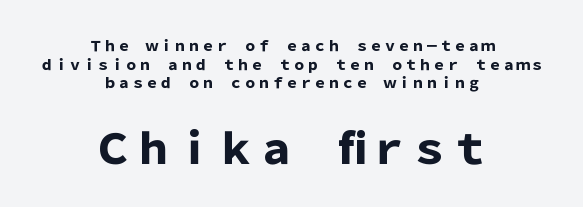
The image shows 41 px heavy sans-serif type, upright; set centered, normal line spacing (1.33x), normal letter spacing, not underlined; the second (bottom) block is 2.93x larger; low stroke contrast and a medium x-height.
